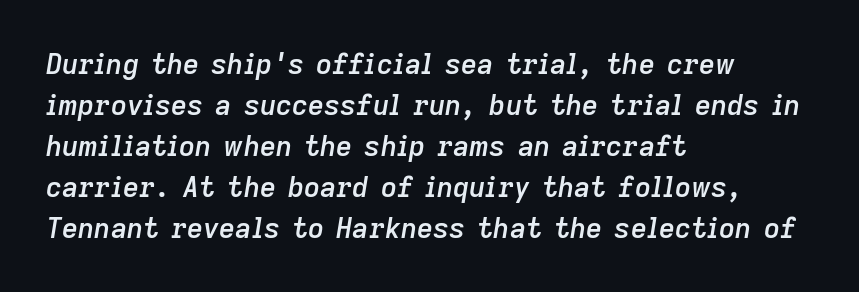
Q: Is the text bold? A: Semi-bold.
Q: Is the text italic (slanted)? A: Yes, it leans right by about 9 degrees.
Q: Is the text underlined? A: No.
Q: How is the paragraph aligned? A: Left-aligned.
Q: Is the spacing between letters normal or unusually wide? A: Normal.
Q: Is the spacing between lines tight, normal or loose? A: Normal.
Q: Width (condensed, normal, or wide)? A: Normal.
Q: Stroke contrast? A: Low.
Q: x-height? A: Medium.
Q: Monospaced? A: No.
